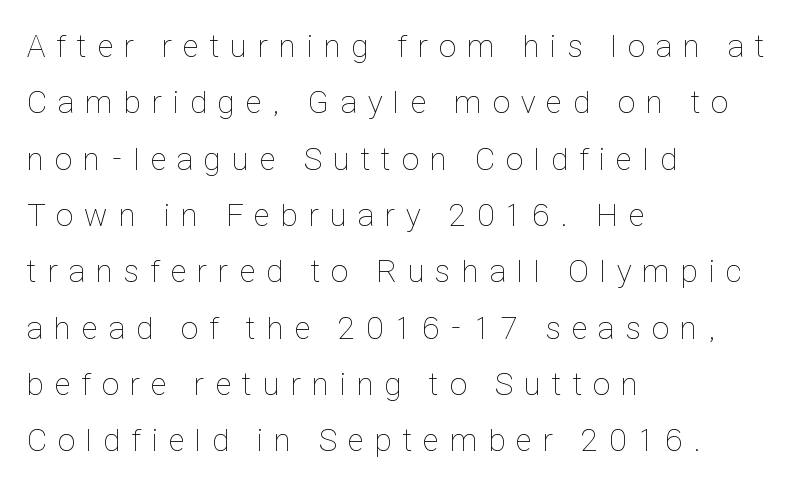
Short note: letters widely spaced. Is the stroke heavy? The answer is a plain regular-or-lighter. These lines are rendered in a variable-pitch font. Rendered with straight, roman letterforms. All the whitespace from short lines collects on the right.
